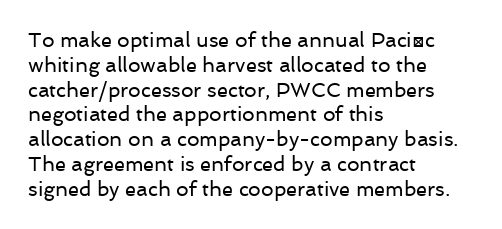
Q: Is the text bold? A: No.
Q: Is the text italic (slanted)? A: No, it is upright.
Q: Is the text underlined? A: No.
Q: How is the paragraph aligned? A: Left-aligned.
Q: Is the spacing between letters normal or unusually wide? A: Normal.
